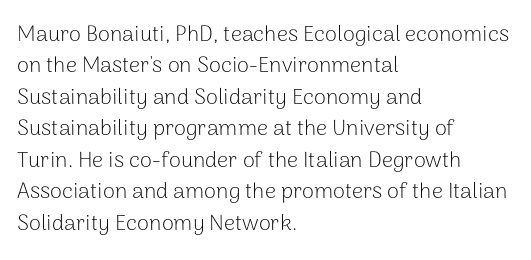
The image shows 22 px text type, upright; set left-aligned, normal line spacing (1.43x), normal letter spacing, not underlined.
